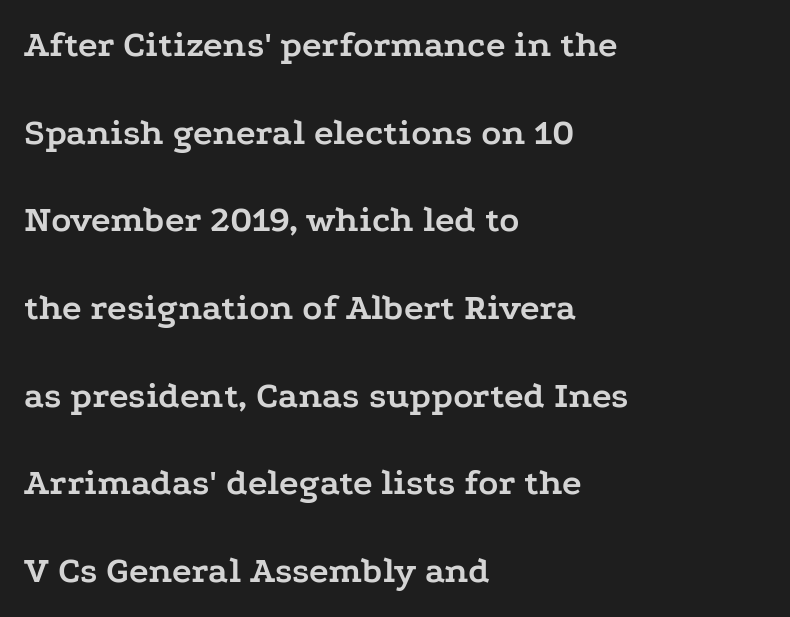
Q: Is the text bold? A: Yes.
Q: Is the text italic (slanted)? A: No, it is upright.
Q: Is the typeface a serif or a sans-serif typeface? A: Serif.
Q: Is the text underlined? A: No.
Q: How is the paragraph aligned? A: Left-aligned.
Q: Is the spacing between letters normal or unusually wide? A: Normal.
Q: Is the spacing between lines tight, normal or loose? A: Loose.
Q: Width (condensed, normal, or wide)? A: Wide.
Q: Stroke contrast? A: Low.
Q: x-height? A: Medium.
Q: Monospaced? A: No.
